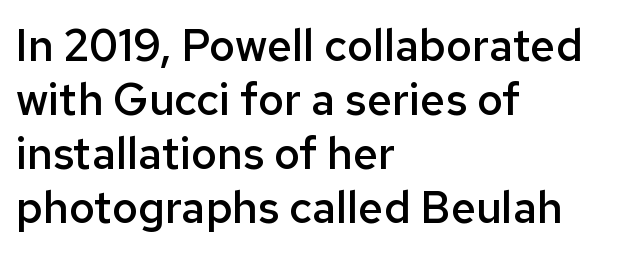
Q: Is the text bold? A: Semi-bold.
Q: Is the text italic (slanted)? A: No, it is upright.
Q: Is the typeface a serif or a sans-serif typeface? A: Sans-serif.
Q: Is the text underlined? A: No.
Q: How is the paragraph aligned? A: Left-aligned.
Q: Is the spacing between letters normal or unusually wide? A: Normal.
Q: Width (condensed, normal, or wide)? A: Normal.
Q: Stroke contrast? A: Low.
Q: x-height? A: Medium.
Q: Monospaced? A: No.
